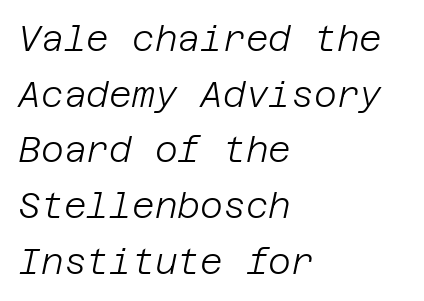
Q: Is the text bold? A: No.
Q: Is the text italic (slanted)? A: Yes, it leans right by about 12 degrees.
Q: Is the text underlined? A: No.
Q: How is the paragraph aligned? A: Left-aligned.
Q: Is the spacing between letters normal or unusually wide? A: Normal.
Q: Is the spacing between lines tight, normal or loose? A: Normal.
Q: Width (condensed, normal, or wide)? A: Normal.
Q: Stroke contrast? A: Low.
Q: x-height? A: Large.
